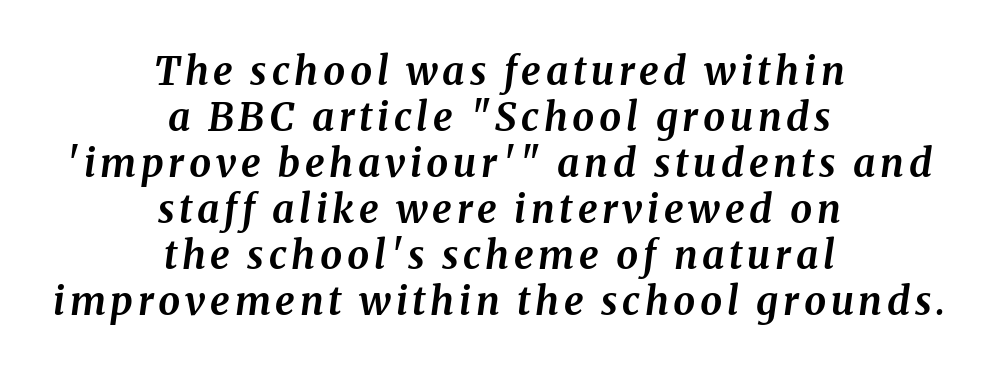
Q: Is the text bold? A: Yes.
Q: Is the text italic (slanted)? A: Yes, it leans right by about 8 degrees.
Q: Is the text underlined? A: No.
Q: How is the paragraph aligned? A: Centered.
Q: Width (condensed, normal, or wide)? A: Normal.
Q: Stroke contrast? A: Medium.
Q: x-height? A: Medium.
Q: Monospaced? A: No.
